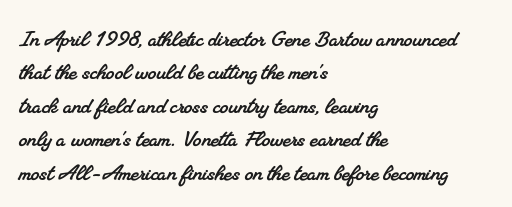
Q: Is the text underlined? A: No.
Q: How is the paragraph aligned? A: Left-aligned.
Q: Is the spacing between letters normal or unusually wide? A: Normal.
